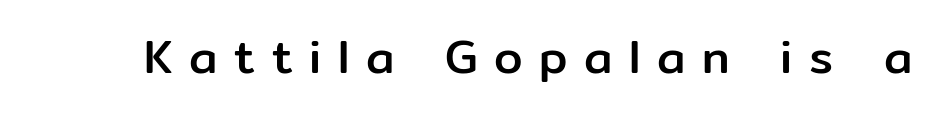
{"serif": "no", "italic": "no", "width": "normal", "stroke_contrast": "low", "x_height": "medium", "monospaced": "no", "underline": "no", "letter_spacing": "wide", "letter_spacing_em": 0.36, "glyph_px": 46}
